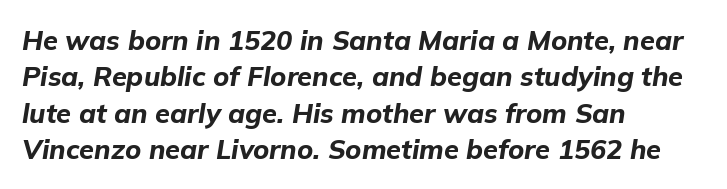
The text block is weighted toward the left margin, trailing off unevenly rightward. Has an underline been added? It has not. Every letter is thick-stroked: bold, no question. Leading: standard. Is the letter spacing exaggerated? No — it looks like the ordinary default. Slanted lettering throughout.
